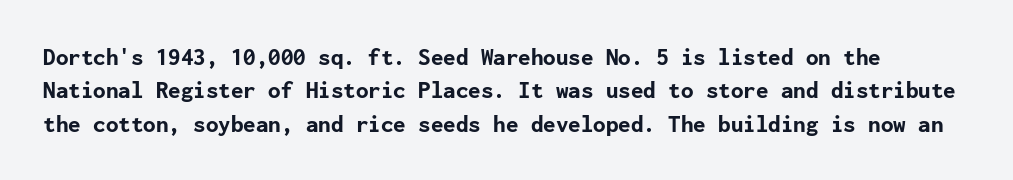
{"italic": "no", "bold": "yes", "underline": "no", "line_spacing": "normal", "line_spacing_ratio": 1.34, "letter_spacing": "normal", "letter_spacing_em": 0.0, "glyph_px": 25}
